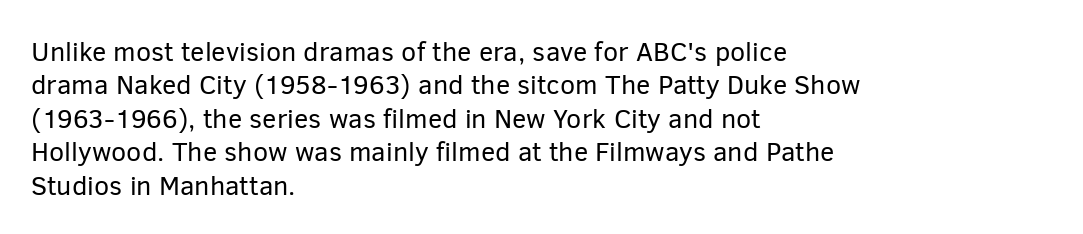
Q: Is the text bold? A: No.
Q: Is the text italic (slanted)? A: No, it is upright.
Q: Is the text underlined? A: No.
Q: How is the paragraph aligned? A: Left-aligned.
Q: Is the spacing between letters normal or unusually wide? A: Normal.
